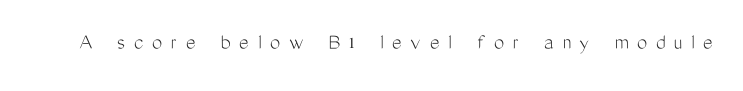
The image shows 23 px text type, upright; set unusually wide letter spacing (+0.38 em), not underlined.
